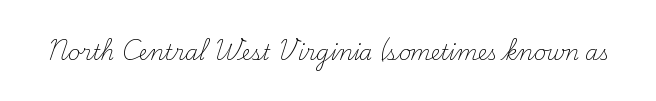
The image shows 21 px text type; set normal letter spacing, not underlined.
